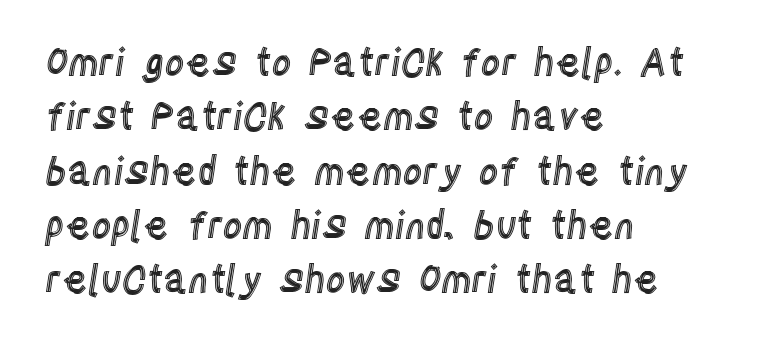
In terms of letterspacing, this is plain default setting. Horizontally, the lines are justified to the leading edge only. The string is rendered with underlining switched off. Reading down the column, the eye jumps a familiar distance to each next line. Do the characters align in a grid? No, the font is proportional.
